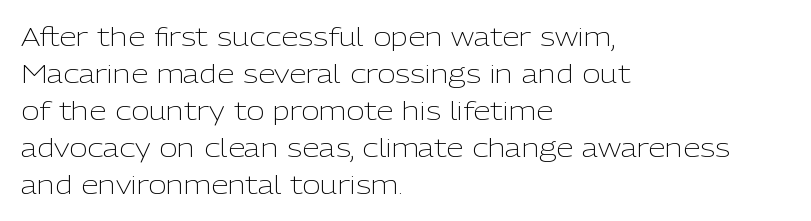
The image shows 25 px text type, upright; set left-aligned, normal line spacing (1.48x), normal letter spacing, not underlined.
